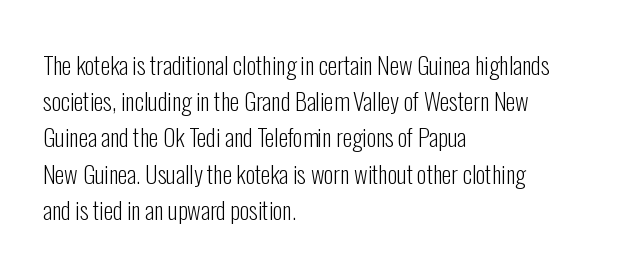
{"italic": "no", "bold": "no", "underline": "no", "align": "left", "line_spacing": "normal", "line_spacing_ratio": 1.51, "letter_spacing": "normal", "letter_spacing_em": 0.0, "glyph_px": 24}
